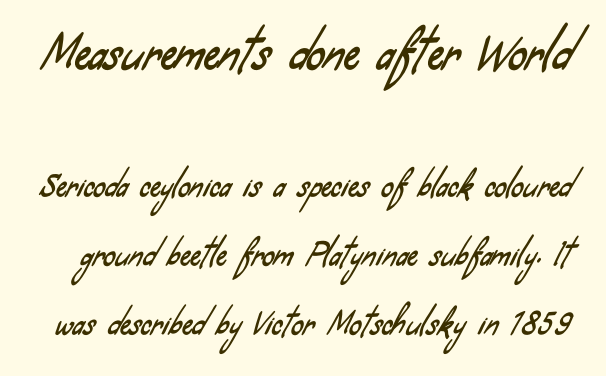
The image shows 45 px condensed sans-serif type; set loose line spacing (2.3x), normal letter spacing, not underlined; the first (top) block is 1.5x larger; low stroke contrast and a small x-height.
